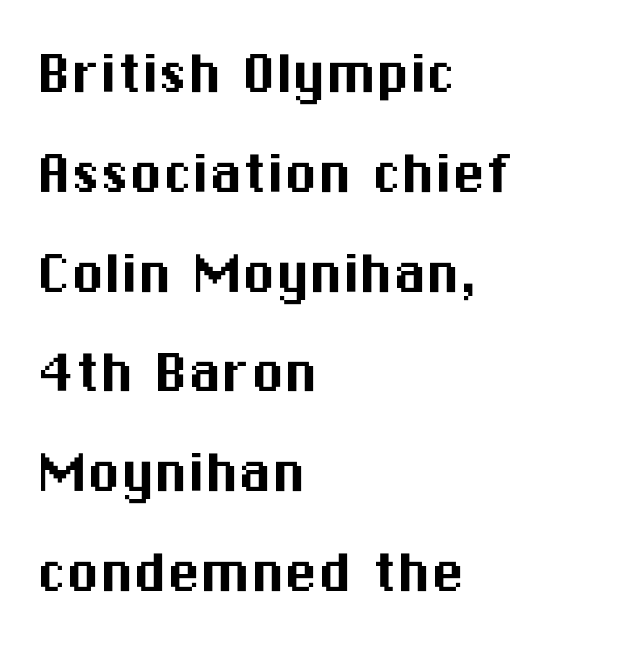
{"serif": "no", "italic": "no", "width": "normal", "stroke_contrast": "medium", "x_height": "medium", "monospaced": "no", "underline": "no", "align": "left", "line_spacing": "normal", "line_spacing_ratio": 1.49, "letter_spacing": "normal", "letter_spacing_em": 0.0, "glyph_px": 67}
